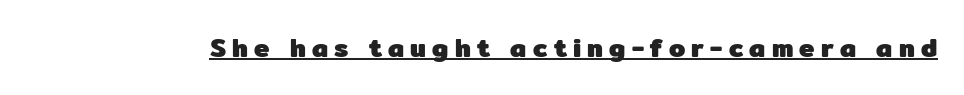
The image shows 26 px bold type, upright; set unusually wide letter spacing (+0.24 em), underlined.
